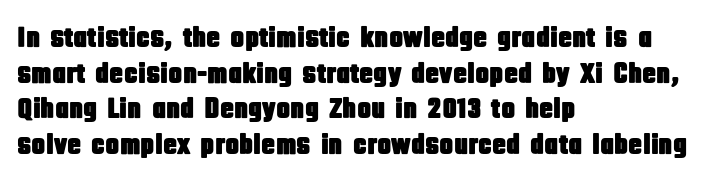
Q: Is the text italic (slanted)? A: No, it is upright.
Q: Is the typeface a serif or a sans-serif typeface? A: Sans-serif.
Q: Is the text underlined? A: No.
Q: How is the paragraph aligned? A: Left-aligned.
Q: Is the spacing between letters normal or unusually wide? A: Normal.
Q: Width (condensed, normal, or wide)? A: Condensed.
Q: Stroke contrast? A: Low.
Q: x-height? A: Large.
Q: Monospaced? A: No.
